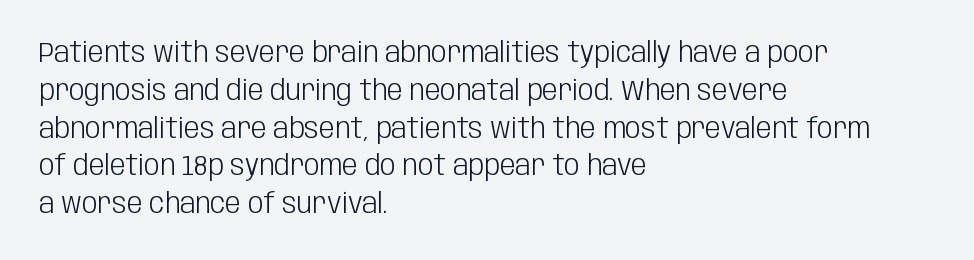
Q: Is the text bold? A: No.
Q: Is the text italic (slanted)? A: No, it is upright.
Q: Is the typeface a serif or a sans-serif typeface? A: Sans-serif.
Q: Is the text underlined? A: No.
Q: How is the paragraph aligned? A: Left-aligned.
Q: Is the spacing between letters normal or unusually wide? A: Normal.
Q: Is the spacing between lines tight, normal or loose? A: Normal.
Q: Width (condensed, normal, or wide)? A: Condensed.
Q: Stroke contrast? A: Low.
Q: x-height? A: Large.
Q: Monospaced? A: No.
